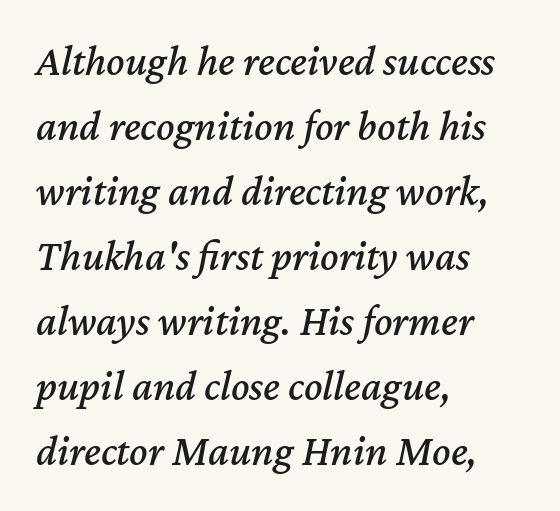
The image shows 43 px text type, italic (leaning right); set left-aligned, normal line spacing (1.51x), normal letter spacing, not underlined; medium stroke contrast and a medium x-height.
